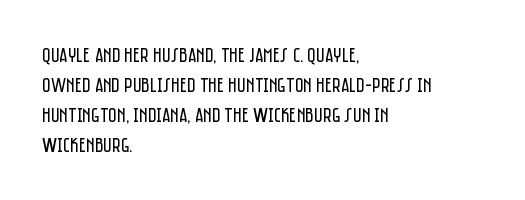
The image shows 21 px text type, upright; set left-aligned, normal line spacing (1.43x), normal letter spacing, not underlined.
